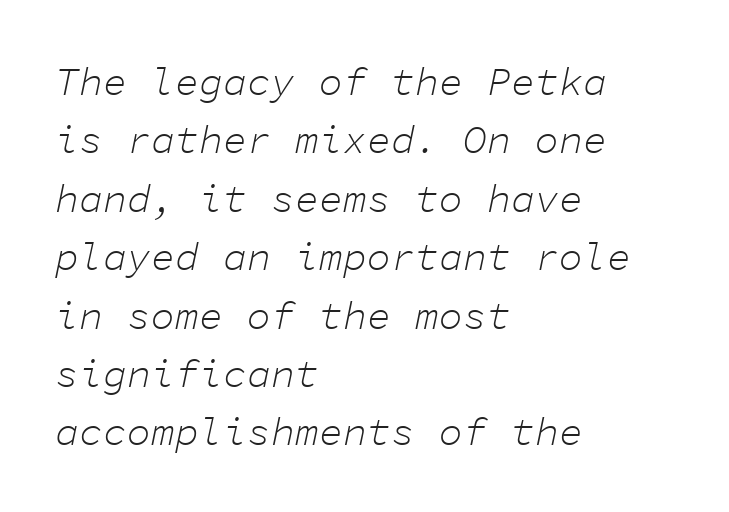
The image shows 40 px light type, italic (leaning right), monospaced; set left-aligned, normal line spacing (1.46x), normal letter spacing, not underlined; low stroke contrast and a medium x-height.
